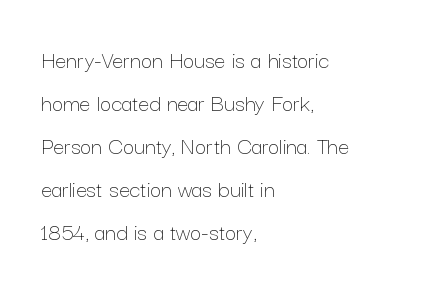
Q: Is the text bold? A: No.
Q: Is the text italic (slanted)? A: No, it is upright.
Q: Is the text underlined? A: No.
Q: How is the paragraph aligned? A: Left-aligned.
Q: Is the spacing between letters normal or unusually wide? A: Normal.
